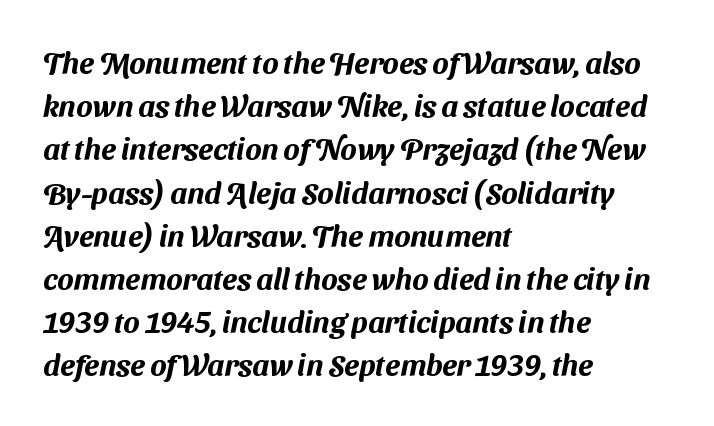
The image shows 30 px sans-serif type; set left-aligned, normal line spacing (1.44x), normal letter spacing, not underlined; medium stroke contrast and a medium x-height.
